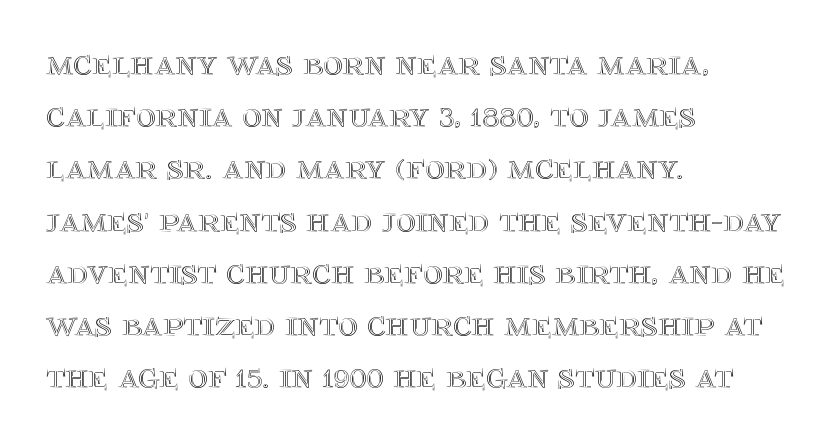
{"italic": "no", "width": "normal", "x_height": "large", "monospaced": "no", "underline": "no", "align": "left", "line_spacing": "normal", "line_spacing_ratio": 1.41, "letter_spacing": "normal", "letter_spacing_em": 0.0, "glyph_px": 37}
